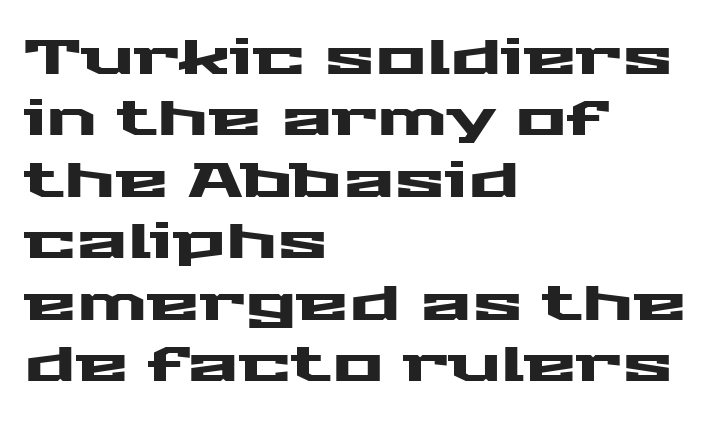
Q: Is the text italic (slanted)? A: No, it is upright.
Q: Is the typeface a serif or a sans-serif typeface? A: Sans-serif.
Q: Is the text underlined? A: No.
Q: How is the paragraph aligned? A: Left-aligned.
Q: Is the spacing between letters normal or unusually wide? A: Normal.
Q: Is the spacing between lines tight, normal or loose? A: Normal.
Q: Width (condensed, normal, or wide)? A: Wide.
Q: Stroke contrast? A: Medium.
Q: x-height? A: Medium.
Q: Monospaced? A: No.
